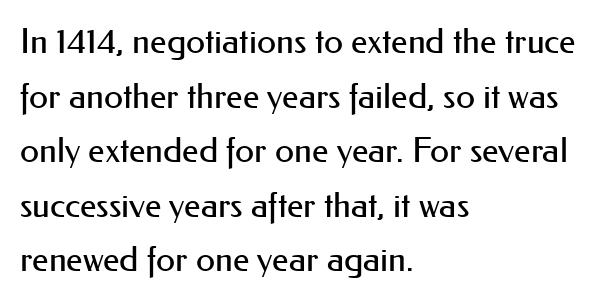
The image shows 35 px regular-weight sans-serif type, upright; set left-aligned, normal line spacing (1.56x), normal letter spacing, not underlined; medium stroke contrast and a small x-height.
